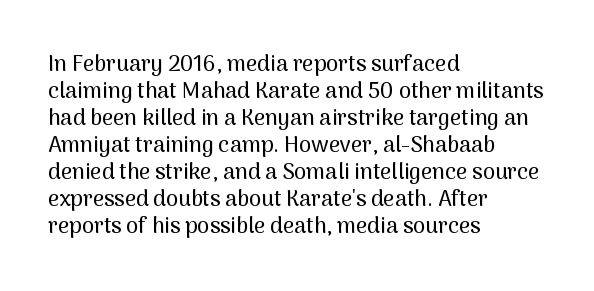
{"italic": "no", "underline": "no", "align": "left", "line_spacing_ratio": 1.23, "letter_spacing": "normal", "letter_spacing_em": 0.0, "glyph_px": 22}
